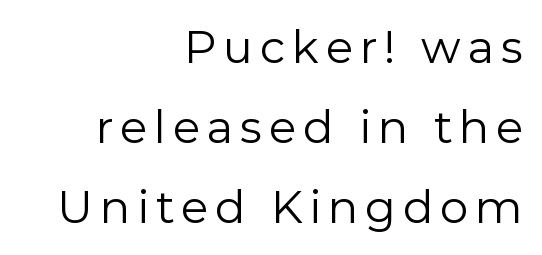
{"serif": "no", "italic": "no", "bold": "no", "weight": "regular", "width": "normal", "stroke_contrast": "low", "x_height": "medium", "monospaced": "no", "underline": "no", "align": "right", "line_spacing_ratio": 1.78, "glyph_px": 45}
